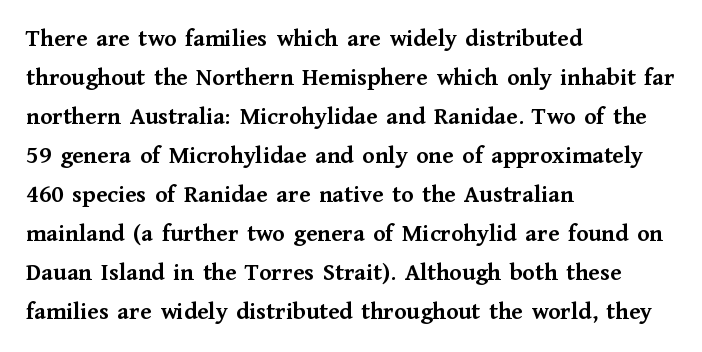
The image shows 25 px bold type, upright; set left-aligned, normal line spacing (1.56x), normal letter spacing, not underlined.
